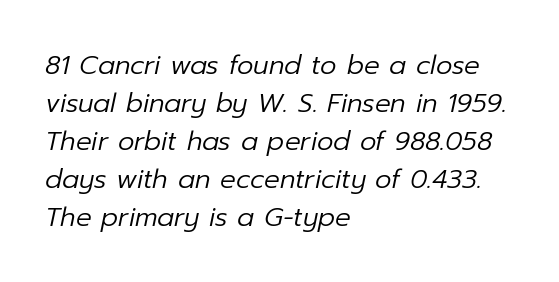
The area under the type is left untouched. The setting favours the left margin, as ordinary paragraphs usually do. Unbolded letterforms with no extra heft. The leading is moderate, giving the passage an even texture.
